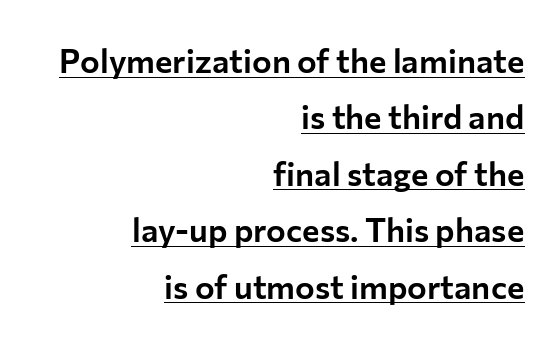
Spacing verdict: proportional, widths tailored to each character. The horizontal fit of the characters is conventional and even. Beneath each row of characters lies a ruled line. Letterform terminals end flat and unadorned throughout the passage. Quick note: not italic, upright.
